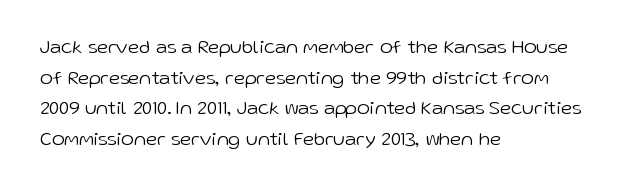
The image shows 20 px text type, upright; set left-aligned, normal line spacing (1.53x), normal letter spacing, not underlined.
